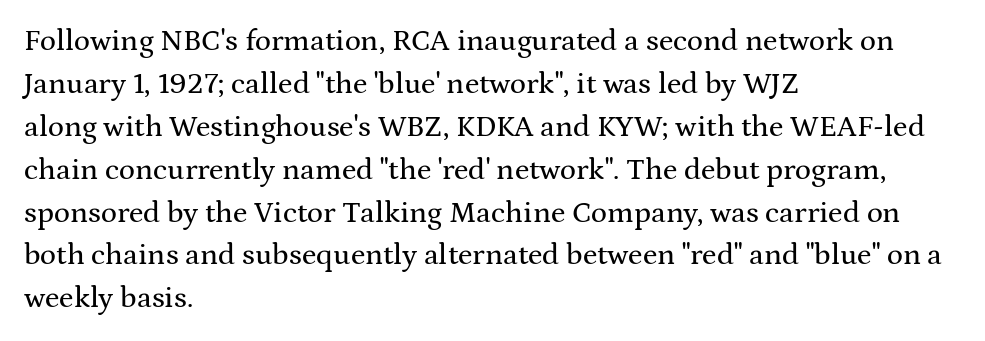
These lines are composed in type with serifs. No word sits above an underline. Honestly, the letter spacing is just normal — you wouldn't notice it. Every character sits straight up, as roman type does. Reading down the column, the eye jumps a familiar distance to each next line.
